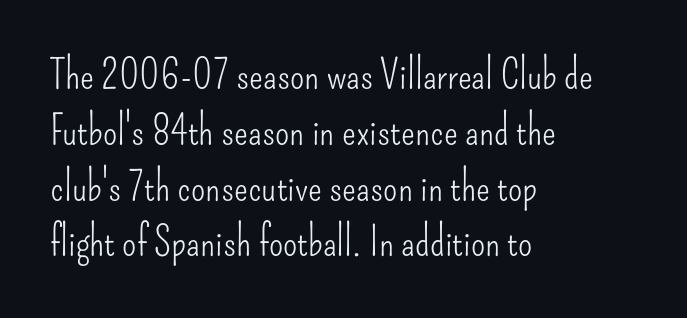
Q: Is the text bold? A: No.
Q: Is the text italic (slanted)? A: No, it is upright.
Q: Is the typeface a serif or a sans-serif typeface? A: Sans-serif.
Q: Is the text underlined? A: No.
Q: How is the paragraph aligned? A: Left-aligned.
Q: Is the spacing between letters normal or unusually wide? A: Normal.
Q: Is the spacing between lines tight, normal or loose? A: Normal.
Q: Width (condensed, normal, or wide)? A: Condensed.
Q: Stroke contrast? A: Low.
Q: x-height? A: Small.
Q: Monospaced? A: No.
